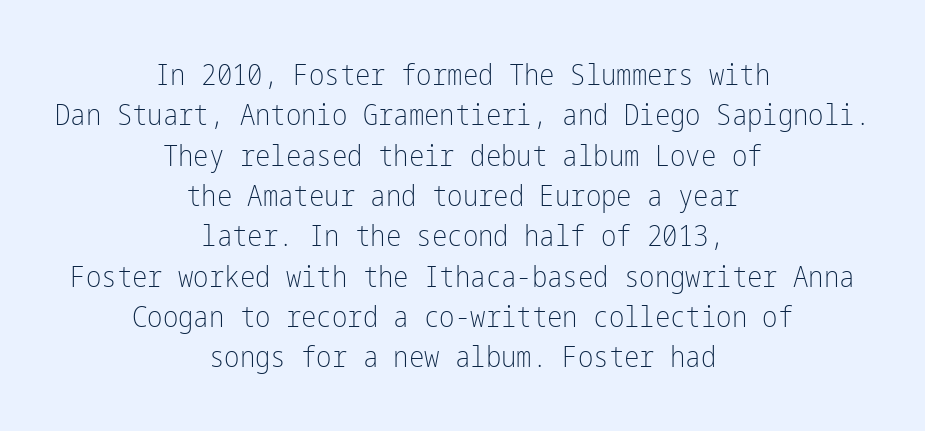
{"serif": "no", "italic": "no", "bold": "no", "weight": "light", "width": "condensed", "stroke_contrast": "low", "x_height": "medium", "underline": "no", "align": "center", "line_spacing": "normal", "line_spacing_ratio": 1.39, "letter_spacing": "normal", "letter_spacing_em": 0.0, "glyph_px": 29}
